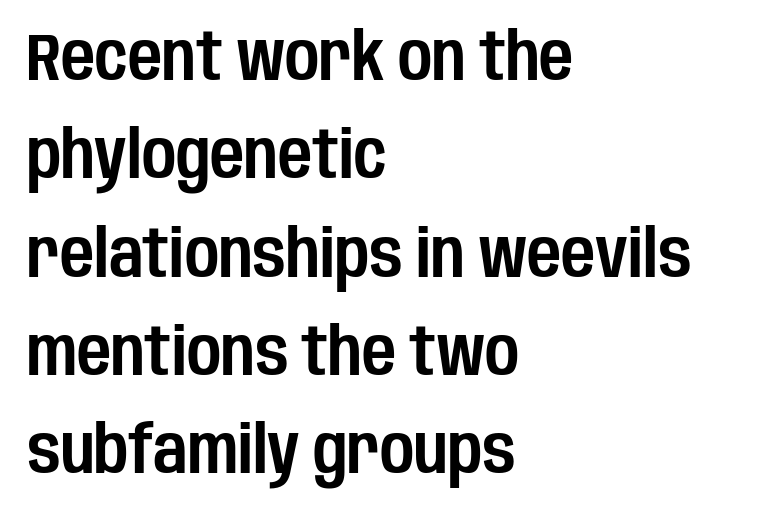
The lettering holds an erect, upright posture throughout. The line-height multiplier appears to be the usual default. Note: no serifs on the glyphs. Underlining? Definitely not there.
